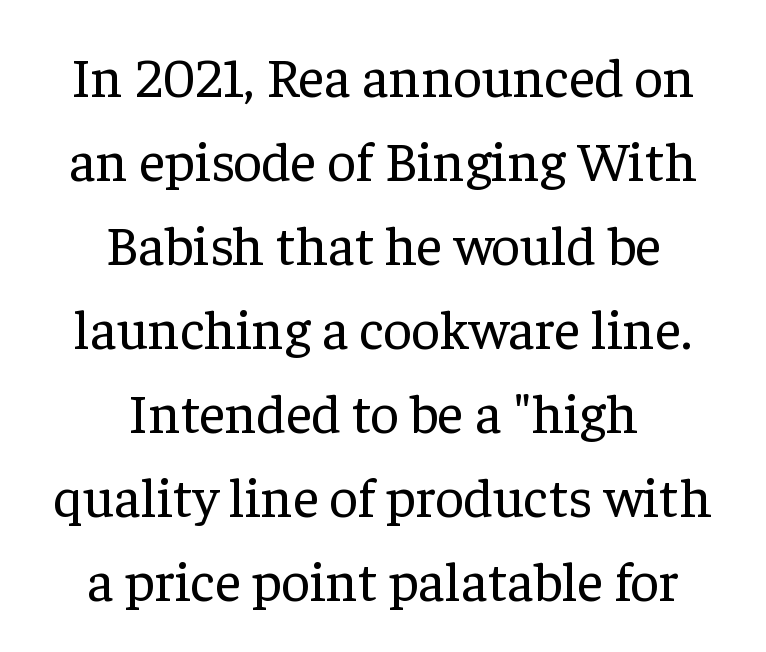
{"serif": "yes", "italic": "no", "bold": "no", "weight": "regular", "width": "normal", "stroke_contrast": "low", "x_height": "medium", "monospaced": "no", "underline": "no", "align": "center", "line_spacing": "normal", "line_spacing_ratio": 1.5, "letter_spacing": "normal", "letter_spacing_em": 0.0, "glyph_px": 56}
